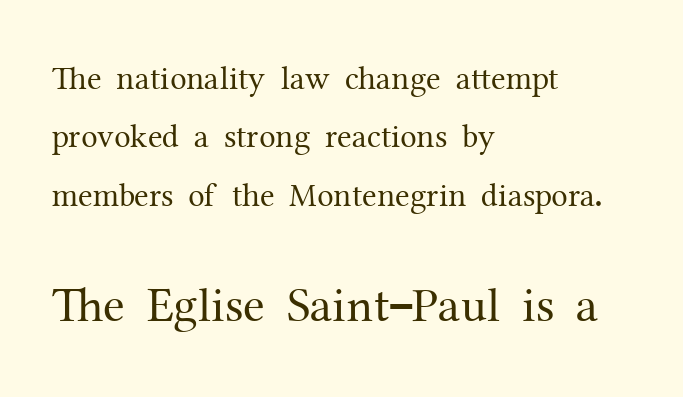
The image shows 49 px regular-weight serif type, upright; set left-aligned, line spacing 1.77x, normal letter spacing, not underlined; the second (bottom) block is 1.48x larger; medium stroke contrast and a medium x-height.
